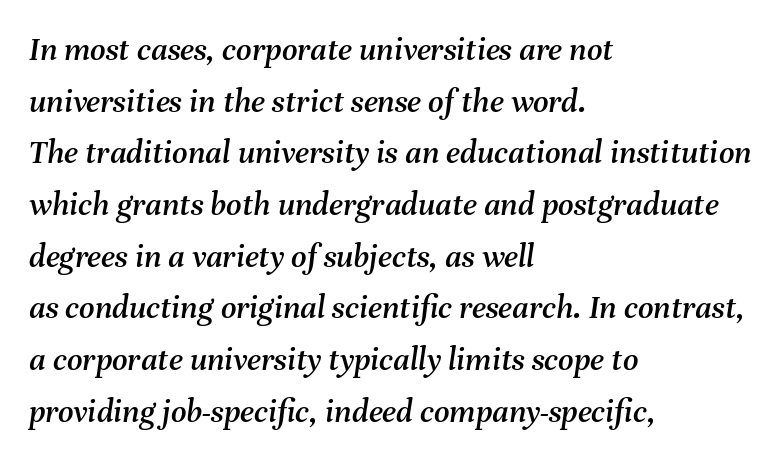
Q: Is the text italic (slanted)? A: Yes, it leans right by about 8 degrees.
Q: Is the text underlined? A: No.
Q: How is the paragraph aligned? A: Left-aligned.
Q: Is the spacing between letters normal or unusually wide? A: Normal.
Q: Is the spacing between lines tight, normal or loose? A: Normal.
Q: Width (condensed, normal, or wide)? A: Normal.
Q: Stroke contrast? A: Medium.
Q: x-height? A: Medium.
Q: Monospaced? A: No.
